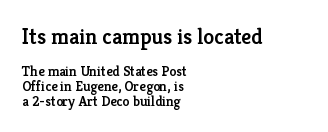
The image shows 22 px text type, upright; set left-aligned, tight line spacing (1.04x), normal letter spacing, not underlined; the first (top) block is 1.57x larger.
